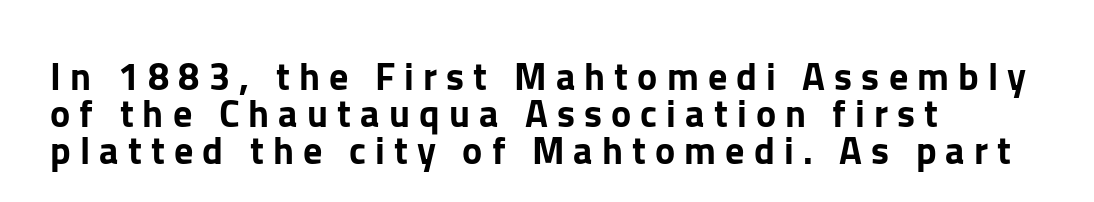
{"serif": "no", "italic": "no", "width": "normal", "stroke_contrast": "low", "x_height": "medium", "monospaced": "no", "underline": "no", "align": "left", "line_spacing": "tight", "line_spacing_ratio": 0.97, "letter_spacing": "wide", "letter_spacing_em": 0.24, "glyph_px": 38}
